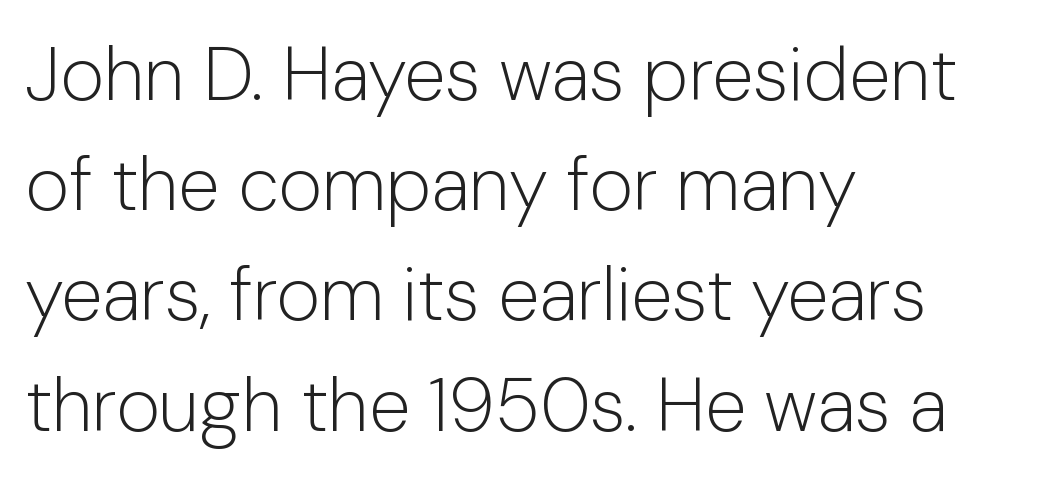
The image shows 75 px light sans-serif type, upright; set left-aligned, normal line spacing (1.47x), normal letter spacing, not underlined; low stroke contrast and a medium x-height.
